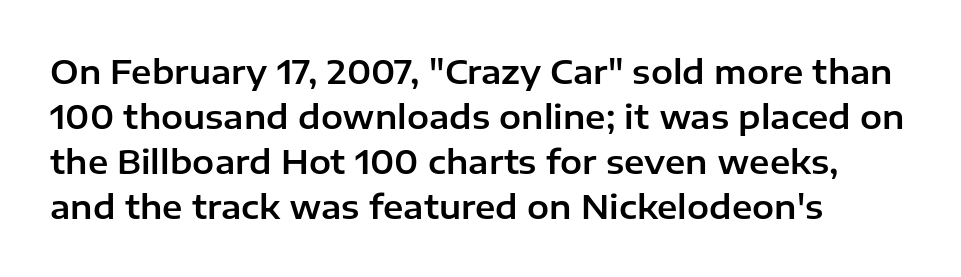
Q: Is the text italic (slanted)? A: No, it is upright.
Q: Is the typeface a serif or a sans-serif typeface? A: Sans-serif.
Q: Is the text underlined? A: No.
Q: How is the paragraph aligned? A: Left-aligned.
Q: Is the spacing between letters normal or unusually wide? A: Normal.
Q: Is the spacing between lines tight, normal or loose? A: Normal.
Q: Width (condensed, normal, or wide)? A: Normal.
Q: Stroke contrast? A: Low.
Q: x-height? A: Medium.
Q: Monospaced? A: No.
